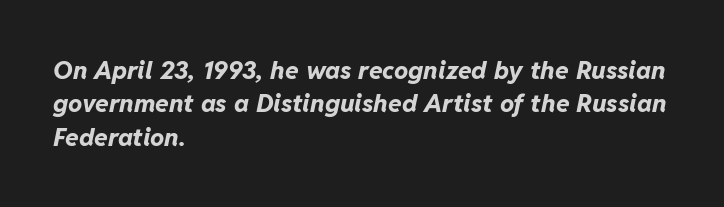
Q: Is the text bold? A: Yes.
Q: Is the text italic (slanted)? A: Yes, it leans right by about 11 degrees.
Q: Is the text underlined? A: No.
Q: How is the paragraph aligned? A: Left-aligned.
Q: Is the spacing between letters normal or unusually wide? A: Normal.
Q: Is the spacing between lines tight, normal or loose? A: Normal.
